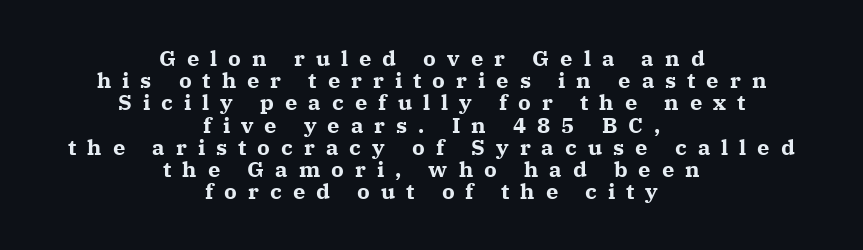
Q: Is the text bold? A: Yes.
Q: Is the text italic (slanted)? A: No, it is upright.
Q: Is the text underlined? A: No.
Q: How is the paragraph aligned? A: Centered.
Q: Is the spacing between letters normal or unusually wide? A: Unusually wide.
Q: Is the spacing between lines tight, normal or loose? A: Tight.
